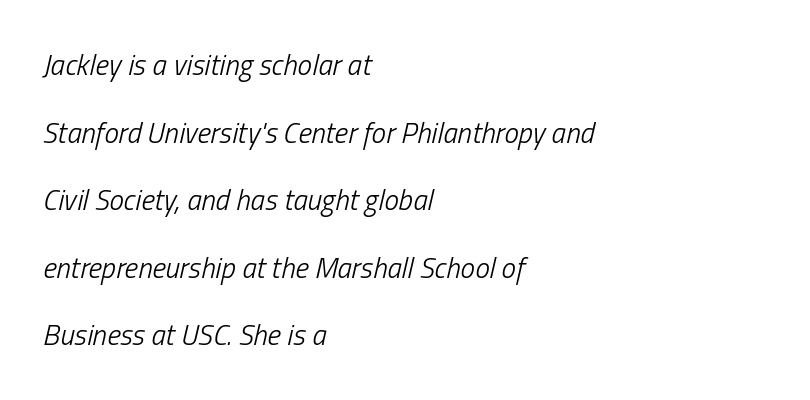
Q: Is the text bold? A: No.
Q: Is the text italic (slanted)? A: Yes, it leans right by about 13 degrees.
Q: Is the text underlined? A: No.
Q: How is the paragraph aligned? A: Left-aligned.
Q: Is the spacing between letters normal or unusually wide? A: Normal.
Q: Is the spacing between lines tight, normal or loose? A: Loose.
Q: Width (condensed, normal, or wide)? A: Condensed.
Q: Stroke contrast? A: Low.
Q: x-height? A: Medium.
Q: Monospaced? A: No.
